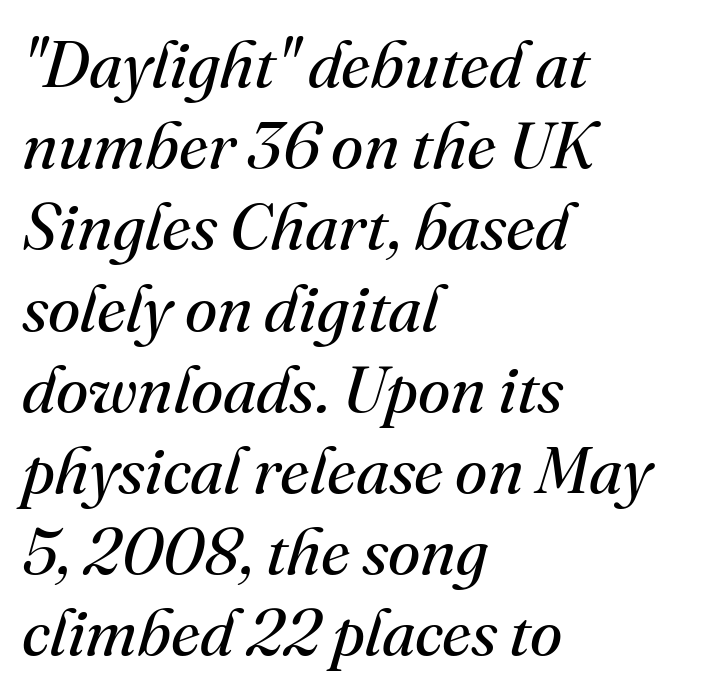
The image shows 66 px regular-weight serif type, italic (leaning right); set left-aligned, line spacing 1.23x, normal letter spacing, not underlined; medium stroke contrast and a small x-height.
